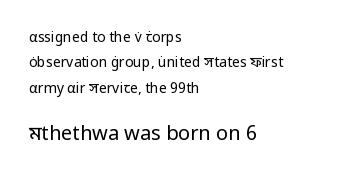
The image shows 20 px text type, upright; set left-aligned, line spacing 1.82x, normal letter spacing, not underlined; the second (bottom) block is 1.43x larger.
